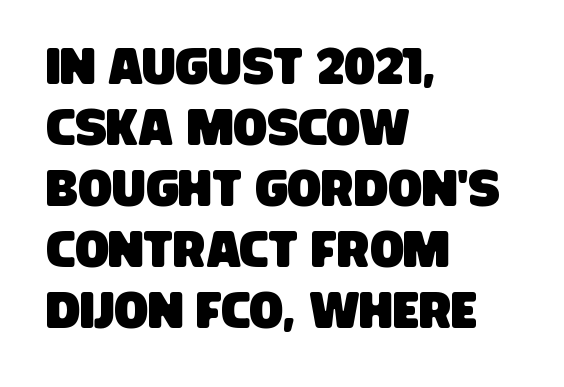
{"serif": "no", "width": "condensed", "stroke_contrast": "low", "x_height": "large", "monospaced": "no", "underline": "no", "align": "left", "line_spacing_ratio": 1.22, "letter_spacing": "normal", "letter_spacing_em": 0.0, "glyph_px": 50}
